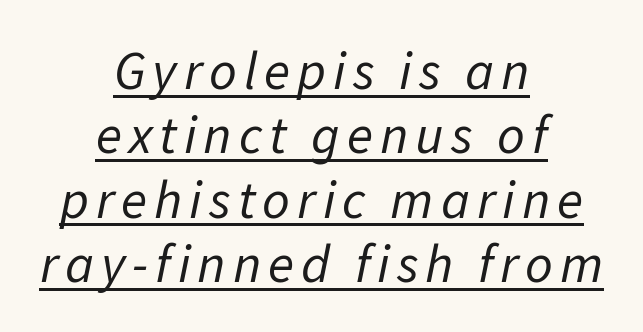
{"italic": "yes", "lean": "right", "slant_degrees": 11, "bold": "no", "weight": "regular", "width": "normal", "stroke_contrast": "low", "x_height": "medium", "monospaced": "no", "underline": "yes", "align": "center", "line_spacing_ratio": 1.19, "glyph_px": 54}
